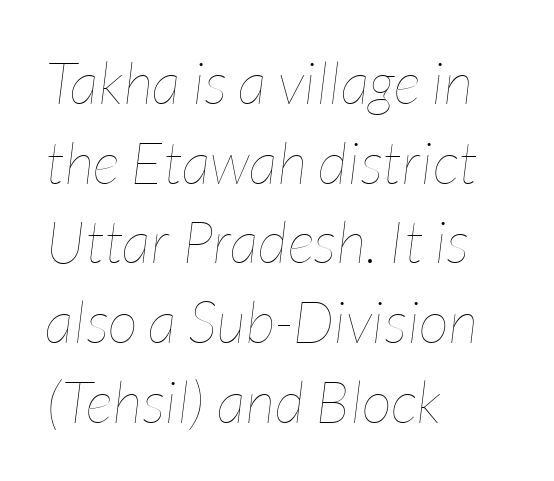
Q: Is the text bold? A: No.
Q: Is the text italic (slanted)? A: Yes, it leans right by about 7 degrees.
Q: Is the text underlined? A: No.
Q: How is the paragraph aligned? A: Left-aligned.
Q: Is the spacing between letters normal or unusually wide? A: Normal.
Q: Is the spacing between lines tight, normal or loose? A: Normal.
Q: Width (condensed, normal, or wide)? A: Condensed.
Q: Stroke contrast? A: Low.
Q: x-height? A: Medium.
Q: Monospaced? A: No.
